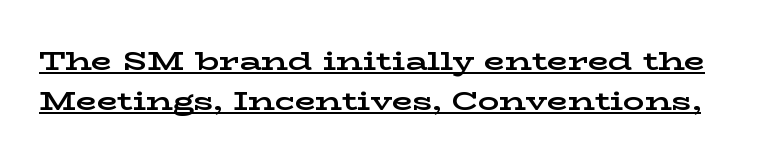
{"italic": "no", "bold": "yes", "underline": "yes", "line_spacing": "normal", "line_spacing_ratio": 1.48, "letter_spacing": "normal", "letter_spacing_em": 0.0, "glyph_px": 27}
